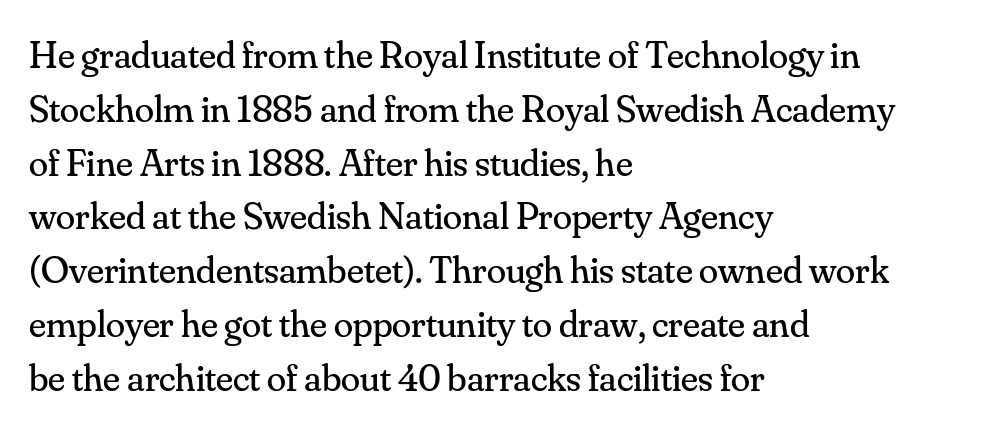
{"serif": "yes", "italic": "no", "bold": "no", "weight": "regular", "width": "normal", "stroke_contrast": "medium", "x_height": "small", "monospaced": "no", "underline": "no", "align": "left", "line_spacing": "normal", "line_spacing_ratio": 1.38, "letter_spacing": "normal", "letter_spacing_em": 0.0, "glyph_px": 39}
